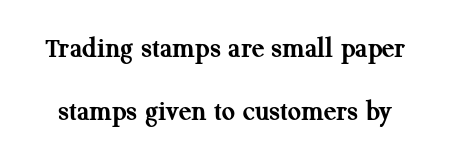
The image shows 29 px semibold serif type, upright; set loose line spacing (2.18x), normal letter spacing, not underlined; medium stroke contrast and a medium x-height.
